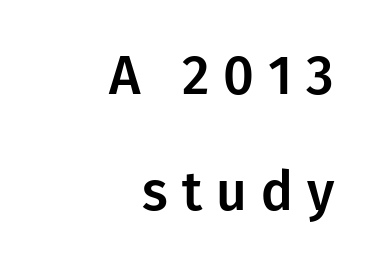
The image shows 54 px sans-serif type, upright; set right-aligned, loose line spacing (2.15x), unusually wide letter spacing (+0.26 em), not underlined; low stroke contrast and a medium x-height.
